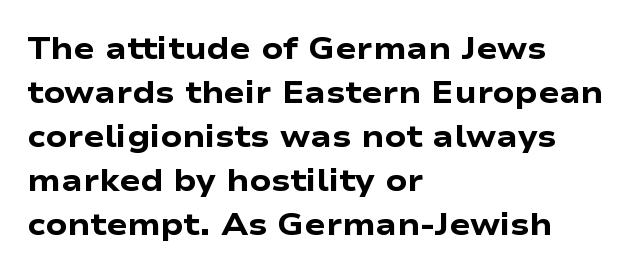
The image shows 31 px heavy, wide sans-serif type, upright; set left-aligned, normal line spacing (1.42x), normal letter spacing, not underlined; low stroke contrast and a medium x-height.
